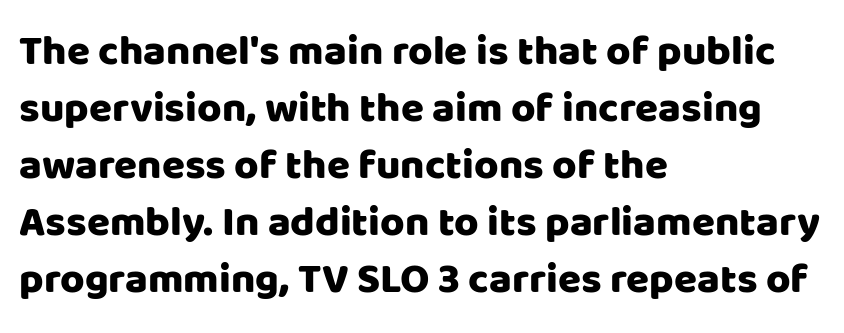
The image shows 42 px sans-serif type, upright; set left-aligned, normal line spacing (1.36x), normal letter spacing, not underlined; low stroke contrast and a large x-height.
